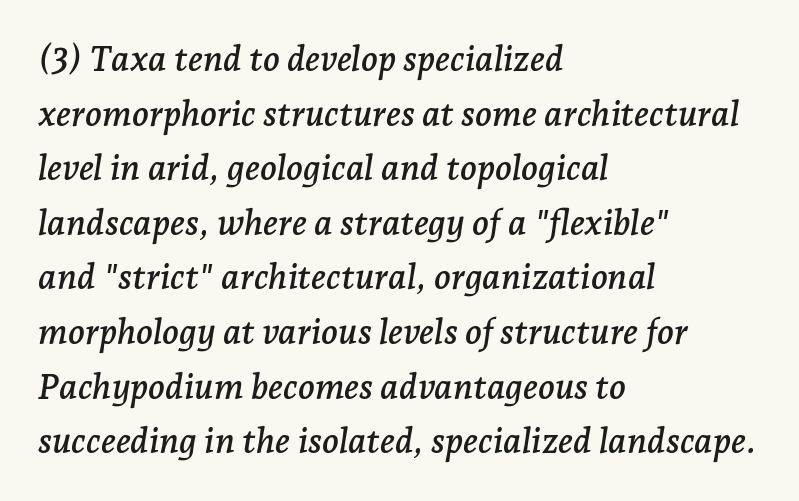
Descender tails drop into unmarked territory. Vertically, the passage feels balanced, rows spaced as you'd expect. The passage shown is typeset with a serif family. Does the lettering tilt? It does — this is italic.
